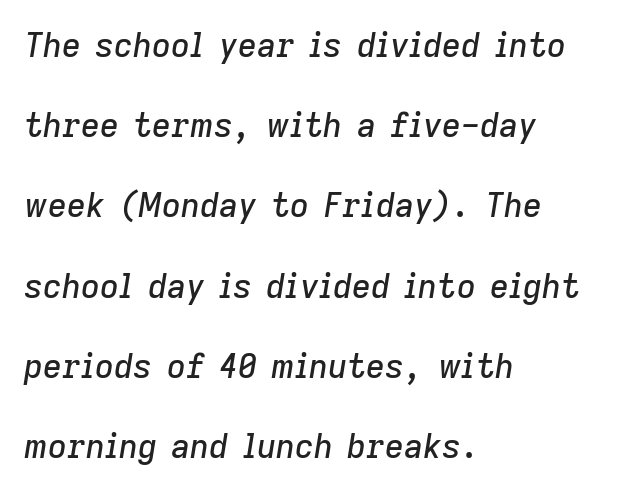
Casual observation: everything's shoved over to the left. The passage shown has conventional tracking throughout. Interline gaps are noticeably wide in this sample. These lines are rendered in a variable-pitch font. The area under the type is left untouched.
